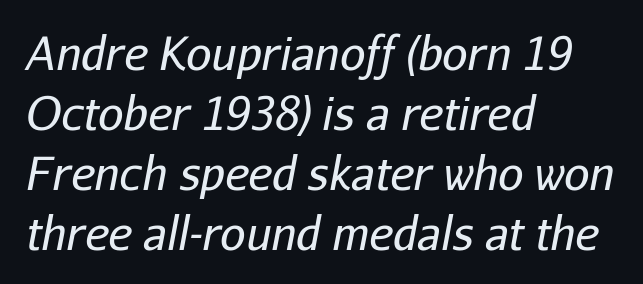
The image shows 45 px regular-weight type, italic (leaning right); set left-aligned, normal line spacing (1.33x), normal letter spacing, not underlined; low stroke contrast and a medium x-height.
